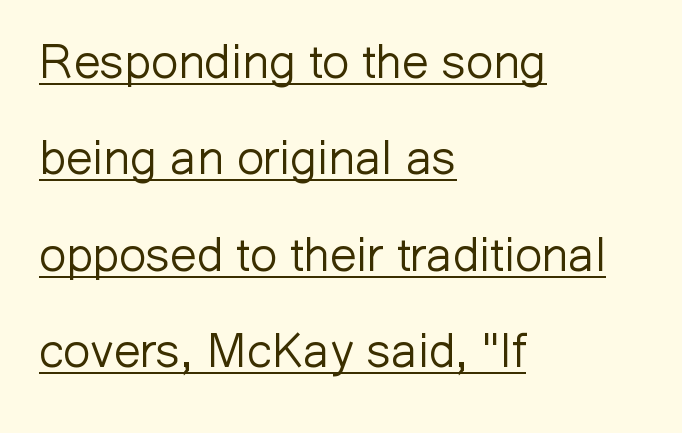
The lines are quadded left. Summary of weight: not heavy and not bold. The face used here is rendered with its standard letterfit. Nothing sits at the stroke ends, so this counts as sans-serif. If you drew a line through each stem, it would be perfectly vertical. This sample has the flowing, uneven cadence of proportional lettering.
